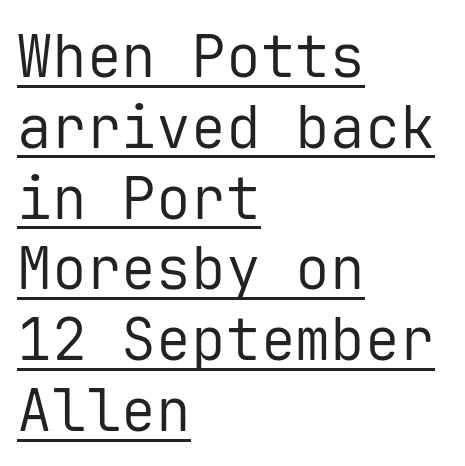
Q: Is the text bold? A: No.
Q: Is the text italic (slanted)? A: No, it is upright.
Q: Is the typeface a serif or a sans-serif typeface? A: Sans-serif.
Q: Is the text underlined? A: Yes.
Q: How is the paragraph aligned? A: Left-aligned.
Q: Is the spacing between letters normal or unusually wide? A: Normal.
Q: Width (condensed, normal, or wide)? A: Normal.
Q: Stroke contrast? A: Low.
Q: x-height? A: Medium.
Q: Monospaced? A: Yes.
